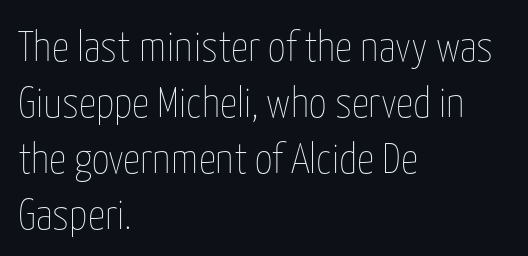
{"italic": "no", "bold": "no", "weight": "thin", "width": "condensed", "stroke_contrast": "low", "x_height": "medium", "monospaced": "no", "underline": "no", "align": "left", "line_spacing": "normal", "line_spacing_ratio": 1.3, "letter_spacing": "normal", "letter_spacing_em": 0.0, "glyph_px": 43}
